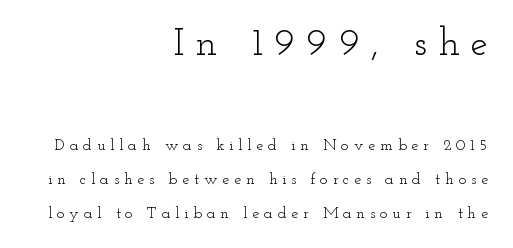
Q: Is the text bold? A: No.
Q: Is the text italic (slanted)? A: No, it is upright.
Q: Is the typeface a serif or a sans-serif typeface? A: Serif.
Q: Is the text underlined? A: No.
Q: How is the paragraph aligned? A: Right-aligned.
Q: Is the spacing between letters normal or unusually wide? A: Unusually wide.
Q: Is the spacing between lines tight, normal or loose? A: Loose.
Q: Which block of text is set in a larger size, the first (top) or the second (bottom)? A: The first (top) one.
Q: Width (condensed, normal, or wide)? A: Wide.
Q: Stroke contrast? A: Low.
Q: x-height? A: Small.
Q: Monospaced? A: No.
